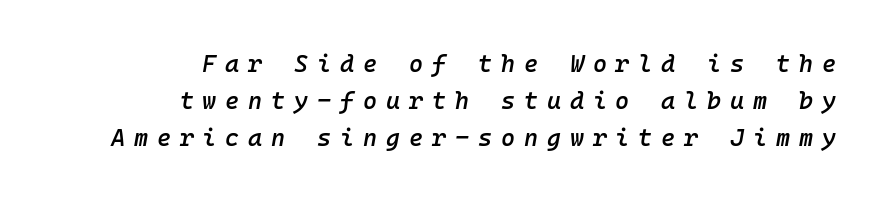
Caption: semibold face, moderately heavy strokes. Glance below the letters and you will spot only blank space. Quick note: interline space is typical. The ragged edge is on the left, which tells us the setting is flush right. There's an unmistakable incline to the writing here.
